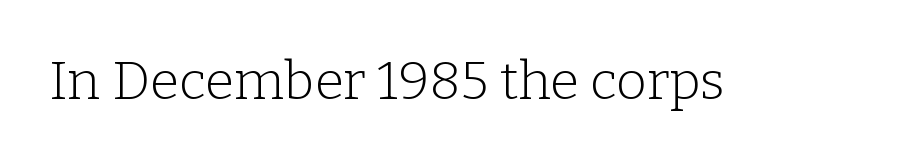
{"serif": "yes", "italic": "no", "bold": "no", "weight": "light", "width": "normal", "stroke_contrast": "low", "x_height": "medium", "monospaced": "no", "underline": "no", "letter_spacing": "normal", "letter_spacing_em": 0.0, "glyph_px": 53}
